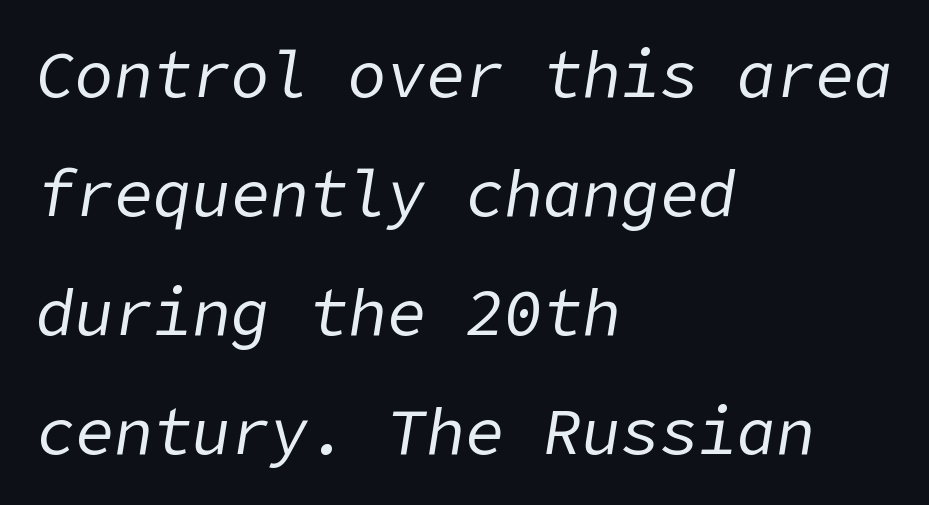
The image shows 65 px regular-weight type, italic (leaning right); set left-aligned, line spacing 1.83x, normal letter spacing, not underlined; low stroke contrast and a medium x-height.
